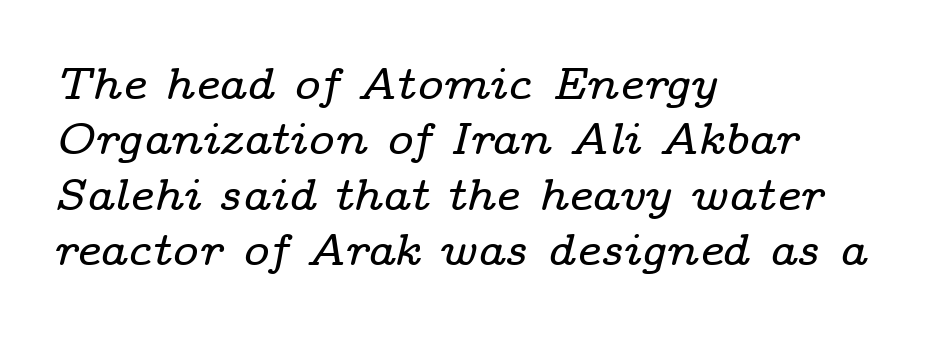
The image shows 45 px wide serif type, italic (leaning right); set left-aligned, line spacing 1.23x, normal letter spacing, not underlined; low stroke contrast and a medium x-height.
